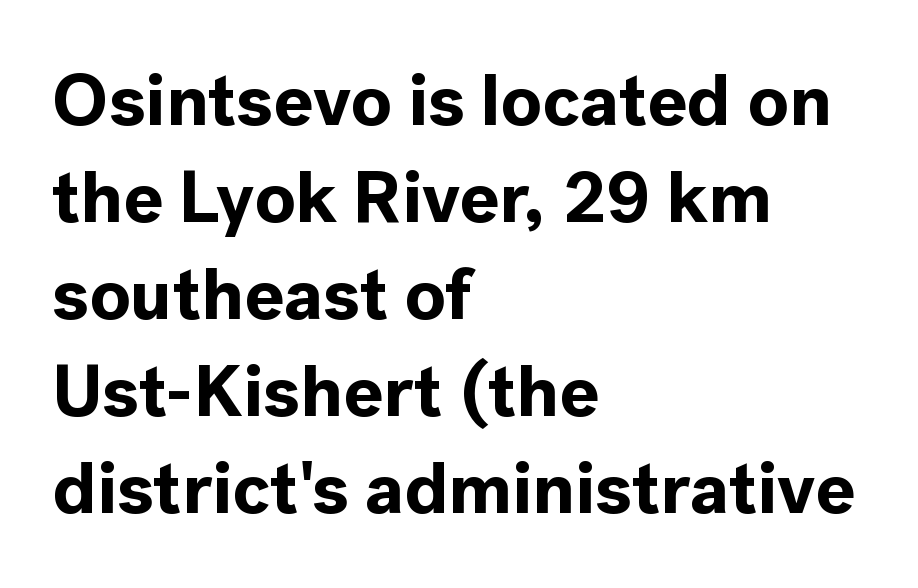
The image shows 74 px bold sans-serif type, upright; set left-aligned, normal line spacing (1.31x), normal letter spacing, not underlined; a medium x-height.
